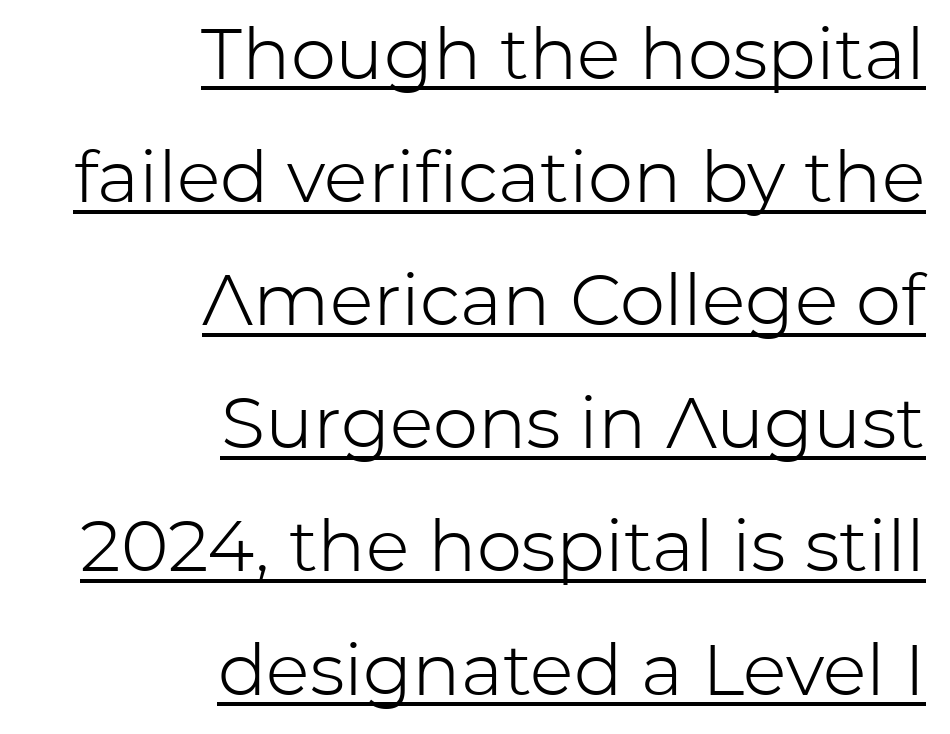
{"serif": "no", "italic": "no", "bold": "no", "weight": "light", "width": "normal", "stroke_contrast": "low", "x_height": "medium", "monospaced": "no", "underline": "yes", "align": "right", "line_spacing_ratio": 1.71, "letter_spacing": "normal", "letter_spacing_em": 0.0, "glyph_px": 72}
